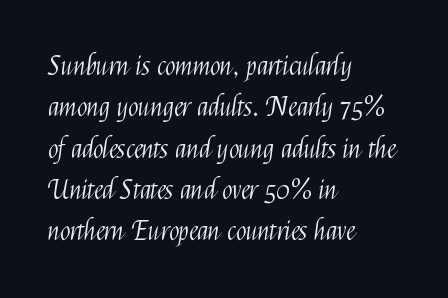
Q: Is the text bold? A: No.
Q: Is the text italic (slanted)? A: Yes.
Q: Is the text underlined? A: No.
Q: How is the paragraph aligned? A: Left-aligned.
Q: Is the spacing between letters normal or unusually wide? A: Normal.
Q: Is the spacing between lines tight, normal or loose? A: Normal.
